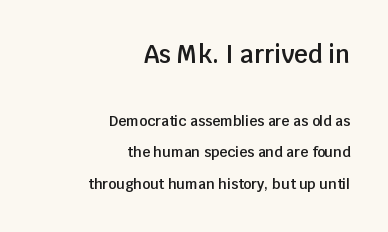
{"italic": "no", "bold": "semi", "underline": "no", "align": "right", "line_spacing": "loose", "line_spacing_ratio": 2.24, "letter_spacing": "normal", "letter_spacing_em": 0.0, "larger_block": "first", "size_ratio": 1.71, "glyph_px": 24}
